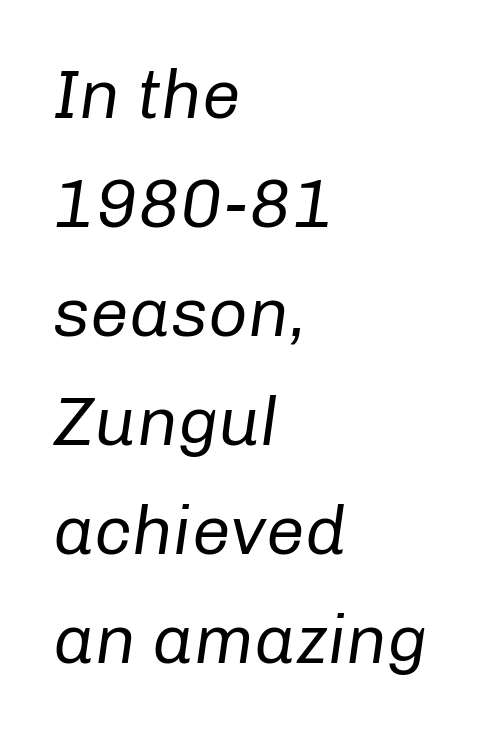
Slant detected: the letters are inclined. Proportional: the letters do not fall into vertical columns. Caption: standard tracking, unaltered. The block of text has a typical density, with ordinary space between rows.
